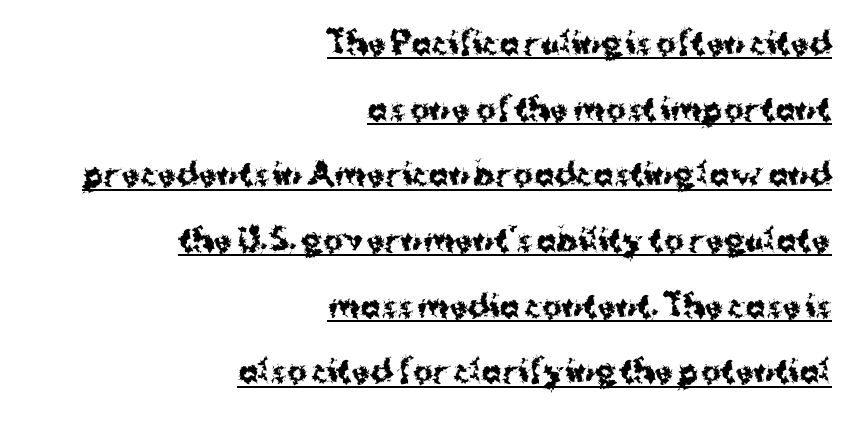
The image shows 30 px bold sans-serif type, upright; set right-aligned, loose line spacing (2.19x), normal letter spacing, underlined; medium stroke contrast and a medium x-height.
